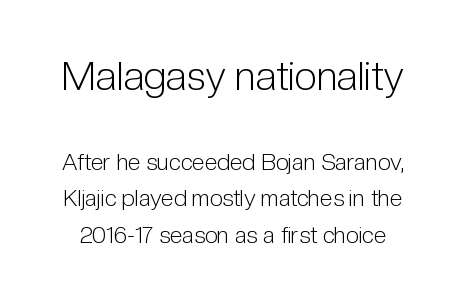
{"serif": "no", "italic": "no", "bold": "no", "weight": "light", "width": "condensed", "stroke_contrast": "low", "x_height": "medium", "monospaced": "no", "underline": "no", "line_spacing": "normal", "line_spacing_ratio": 1.59, "letter_spacing": "normal", "letter_spacing_em": 0.0, "larger_block": "first", "size_ratio": 1.74, "glyph_px": 40}
